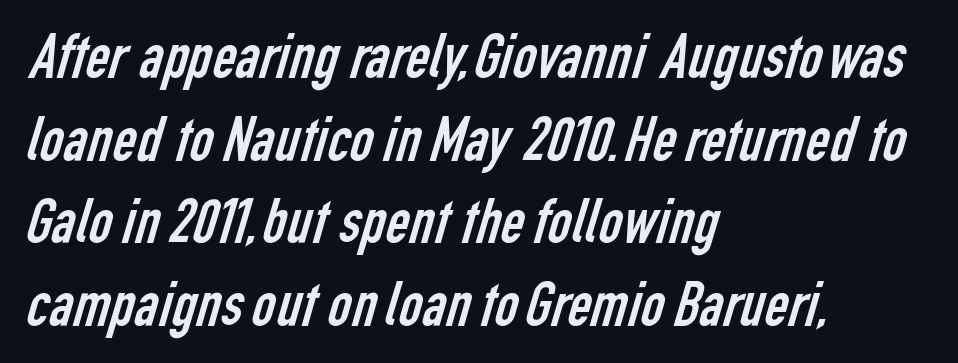
Q: Is the text bold? A: No.
Q: Is the typeface a serif or a sans-serif typeface? A: Sans-serif.
Q: Is the text underlined? A: No.
Q: How is the paragraph aligned? A: Left-aligned.
Q: Is the spacing between letters normal or unusually wide? A: Normal.
Q: Is the spacing between lines tight, normal or loose? A: Normal.
Q: Width (condensed, normal, or wide)? A: Condensed.
Q: Stroke contrast? A: Low.
Q: x-height? A: Medium.
Q: Monospaced? A: No.
